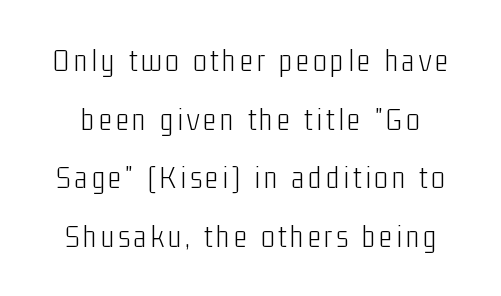
The words here are not underlined. These lines were composed using upright roman letters. Weight: not bold — regular or lighter. Is this a sans? Yes — the strokes have no serifs. Think of a printed novel: that variable character pitch is what you see here.
